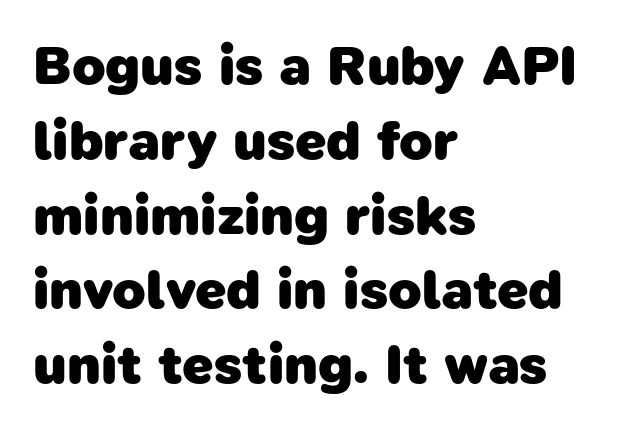
The gaps between neighbouring characters are ordinary and unremarkable. The line-height multiplier appears to be the usual default. The characters display no serif detailing; their extremities are plain. Type without underlining. The face used here is proportionally spaced, like ordinary book or web type. Each glyph is drawn with heavy, bold strokes.
